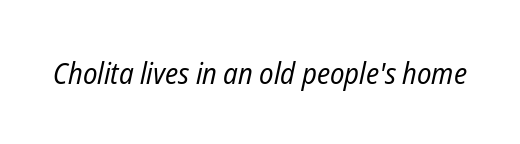
{"italic": "yes", "lean": "right", "slant_degrees": 12, "bold": "no", "weight": "regular", "width": "condensed", "stroke_contrast": "low", "x_height": "medium", "monospaced": "no", "underline": "no", "letter_spacing": "normal", "letter_spacing_em": 0.0, "glyph_px": 30}
